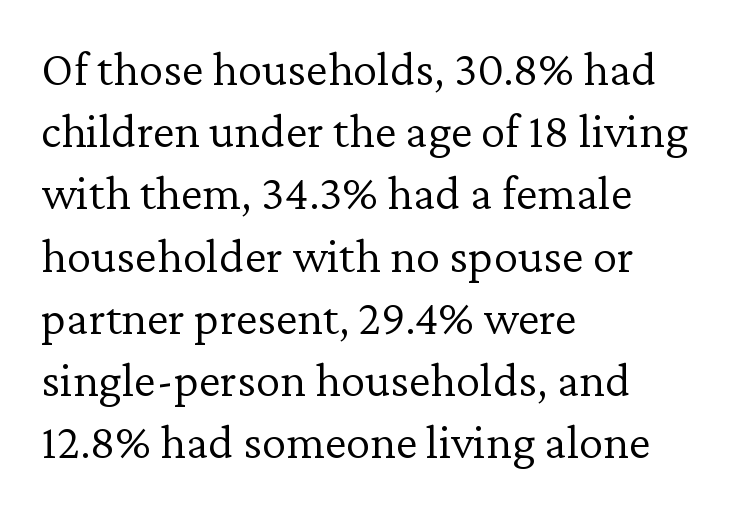
Q: Is the text bold? A: No.
Q: Is the text italic (slanted)? A: No, it is upright.
Q: Is the typeface a serif or a sans-serif typeface? A: Serif.
Q: Is the text underlined? A: No.
Q: How is the paragraph aligned? A: Left-aligned.
Q: Is the spacing between letters normal or unusually wide? A: Normal.
Q: Is the spacing between lines tight, normal or loose? A: Normal.
Q: Width (condensed, normal, or wide)? A: Normal.
Q: Stroke contrast? A: Low.
Q: x-height? A: Medium.
Q: Monospaced? A: No.
